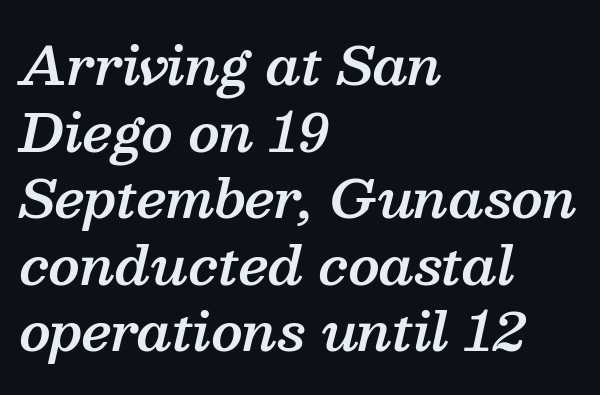
The image shows 52 px semibold serif type, italic (leaning right); set left-aligned, normal line spacing (1.28x), normal letter spacing, not underlined; medium stroke contrast and a medium x-height.
